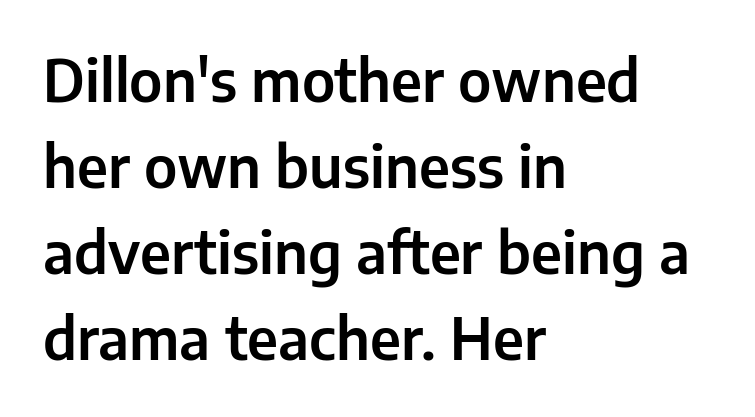
The image shows 57 px sans-serif type, upright; set left-aligned, normal line spacing (1.51x), normal letter spacing, not underlined; low stroke contrast and a medium x-height.
